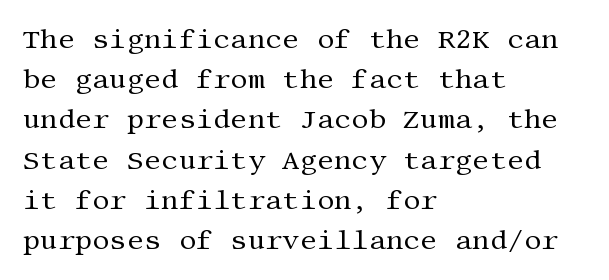
Q: Is the text bold? A: No.
Q: Is the text italic (slanted)? A: No, it is upright.
Q: Is the text underlined? A: No.
Q: How is the paragraph aligned? A: Left-aligned.
Q: Is the spacing between letters normal or unusually wide? A: Normal.
Q: Is the spacing between lines tight, normal or loose? A: Normal.
